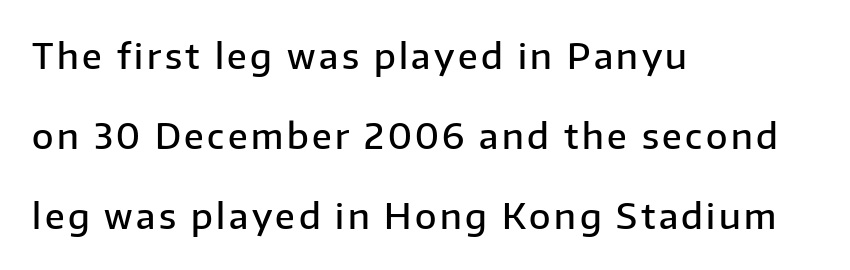
The image shows 35 px semibold sans-serif type, upright; set left-aligned, loose line spacing (2.29x), not underlined; low stroke contrast and a medium x-height.
